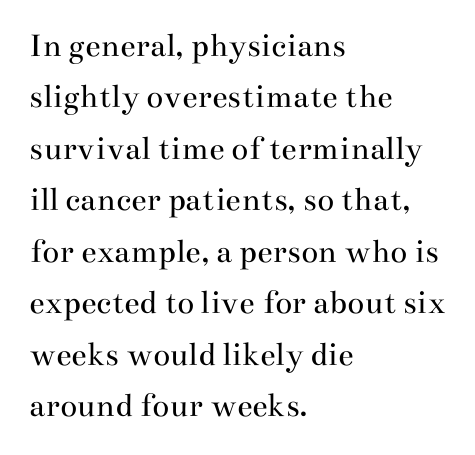
Q: Is the text bold? A: No.
Q: Is the text italic (slanted)? A: No, it is upright.
Q: Is the typeface a serif or a sans-serif typeface? A: Serif.
Q: Is the text underlined? A: No.
Q: How is the paragraph aligned? A: Left-aligned.
Q: Is the spacing between letters normal or unusually wide? A: Normal.
Q: Is the spacing between lines tight, normal or loose? A: Normal.
Q: Width (condensed, normal, or wide)? A: Wide.
Q: Stroke contrast? A: Medium.
Q: x-height? A: Small.
Q: Monospaced? A: No.
